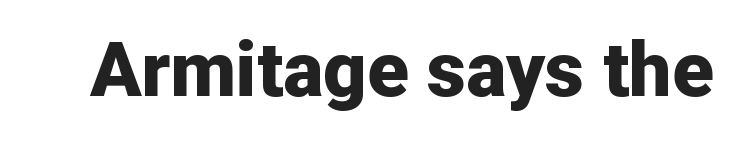
Q: Is the text bold? A: Yes.
Q: Is the text italic (slanted)? A: No, it is upright.
Q: Is the typeface a serif or a sans-serif typeface? A: Sans-serif.
Q: Is the text underlined? A: No.
Q: Is the spacing between letters normal or unusually wide? A: Normal.
Q: Width (condensed, normal, or wide)? A: Normal.
Q: Stroke contrast? A: Low.
Q: x-height? A: Medium.
Q: Monospaced? A: No.
